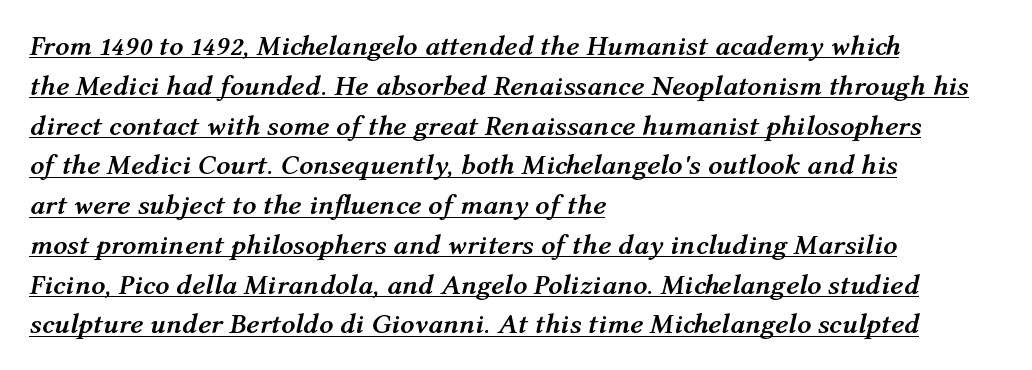
Q: Is the text bold? A: Yes.
Q: Is the text italic (slanted)? A: Yes, it leans right by about 12 degrees.
Q: Is the text underlined? A: Yes.
Q: How is the paragraph aligned? A: Left-aligned.
Q: Is the spacing between letters normal or unusually wide? A: Normal.
Q: Is the spacing between lines tight, normal or loose? A: Normal.
Q: Width (condensed, normal, or wide)? A: Normal.
Q: Stroke contrast? A: Medium.
Q: x-height? A: Medium.
Q: Monospaced? A: No.
